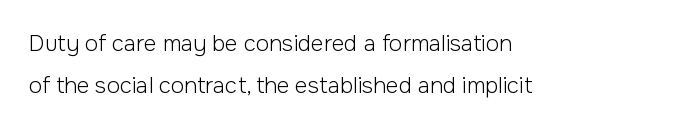
Q: Is the text bold? A: No.
Q: Is the text italic (slanted)? A: No, it is upright.
Q: Is the text underlined? A: No.
Q: How is the paragraph aligned? A: Left-aligned.
Q: Is the spacing between letters normal or unusually wide? A: Normal.
